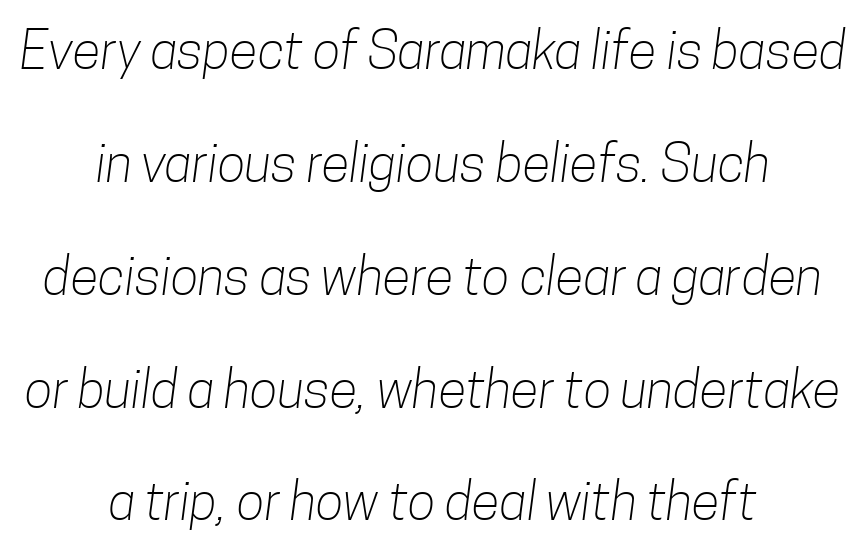
Q: Is the text bold? A: No.
Q: Is the typeface a serif or a sans-serif typeface? A: Sans-serif.
Q: Is the text underlined? A: No.
Q: How is the paragraph aligned? A: Centered.
Q: Is the spacing between letters normal or unusually wide? A: Normal.
Q: Is the spacing between lines tight, normal or loose? A: Loose.
Q: Width (condensed, normal, or wide)? A: Condensed.
Q: Stroke contrast? A: Low.
Q: x-height? A: Medium.
Q: Monospaced? A: No.
